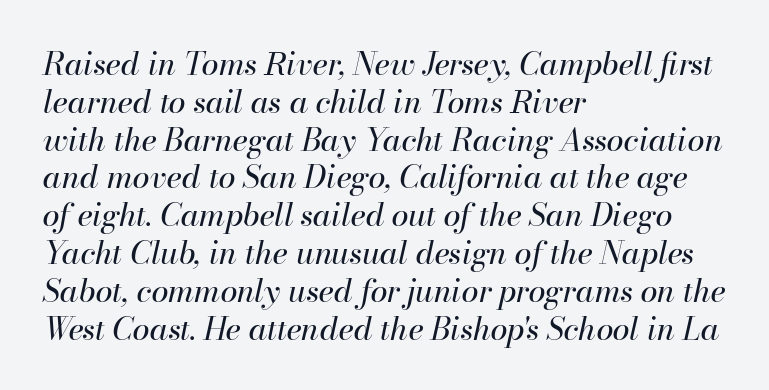
The image shows 31 px regular-weight type, italic (leaning right); set left-aligned, line spacing 1.22x, normal letter spacing, not underlined; high stroke contrast and a small x-height.
